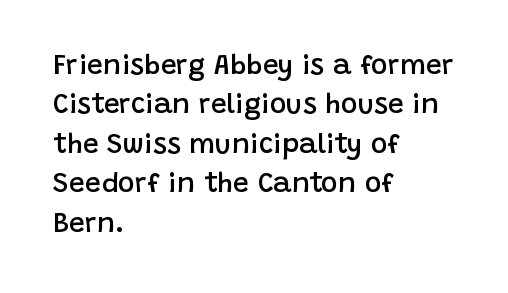
The image shows 28 px semibold sans-serif type, upright; set left-aligned, normal line spacing (1.41x), normal letter spacing, not underlined; low stroke contrast and a large x-height.
